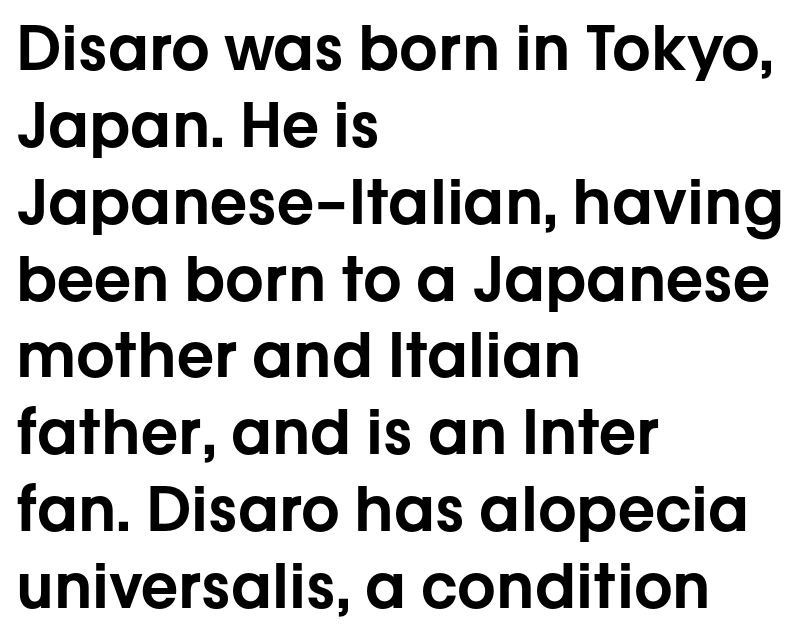
The image shows 61 px sans-serif type, upright; set left-aligned, normal line spacing (1.26x), normal letter spacing, not underlined; low stroke contrast and a medium x-height.
